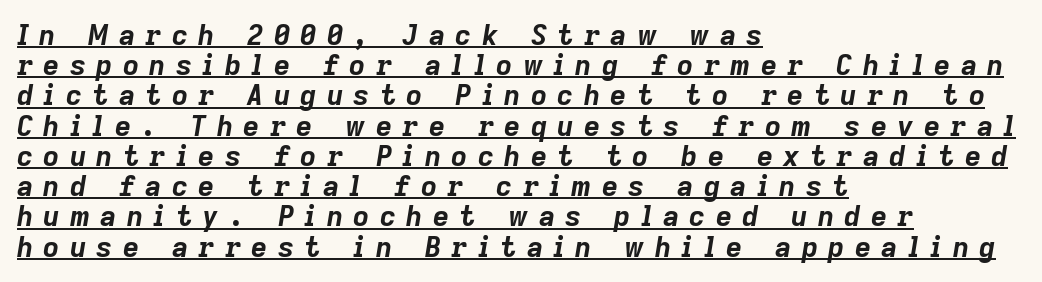
A typesetter would call this proportional, since set widths differ per character. Horizontal bands of white between lines are thin slivers. Heft: maximum for text — a bold. Inter-character spacing is expanded well beyond the font's built-in metrics. The specimen reads as italic at a glance. The specimen includes a rule beneath the text block's lines.
